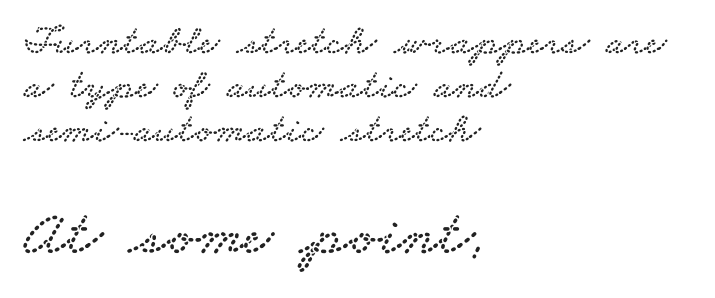
{"serif": "yes", "width": "wide", "stroke_contrast": "low", "x_height": "small", "monospaced": "no", "underline": "no", "align": "left", "line_spacing": "tight", "line_spacing_ratio": 1.02, "letter_spacing": "normal", "letter_spacing_em": 0.0, "larger_block": "second", "size_ratio": 1.51, "glyph_px": 65}
